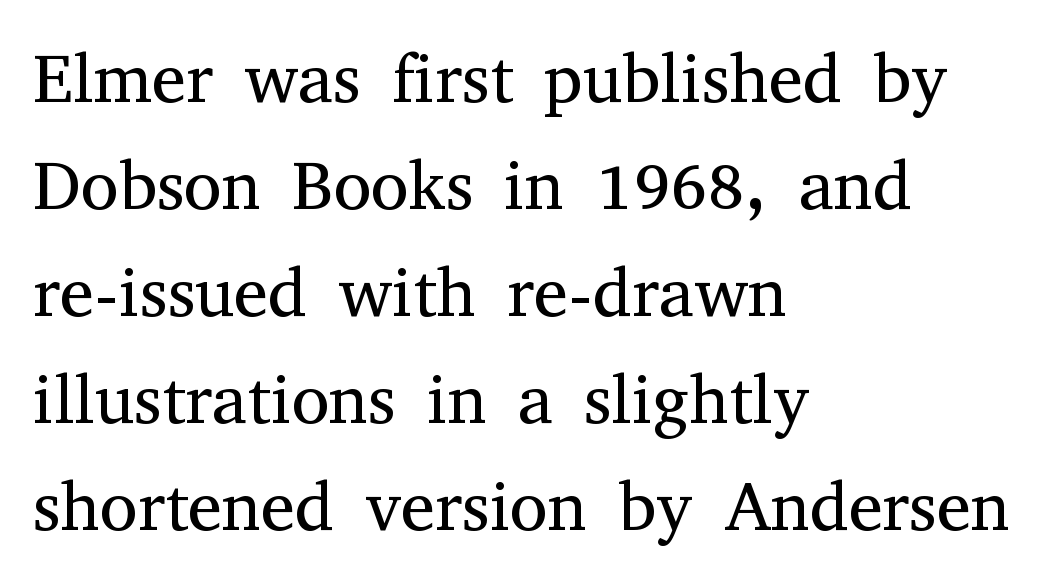
The image shows 69 px regular-weight serif type, upright; set left-aligned, normal line spacing (1.55x), normal letter spacing, not underlined; medium stroke contrast and a medium x-height.
